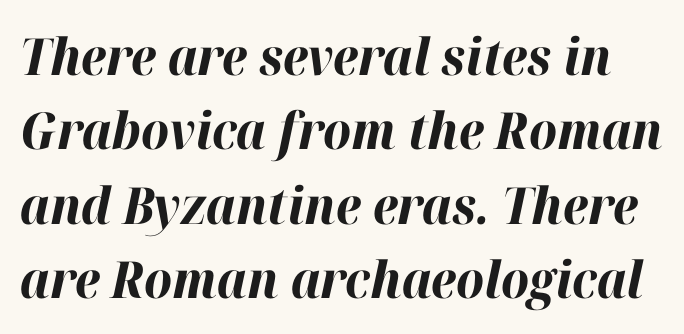
The image shows 51 px bold type, italic (leaning right); set normal line spacing (1.46x), normal letter spacing, not underlined; high stroke contrast and a medium x-height.
